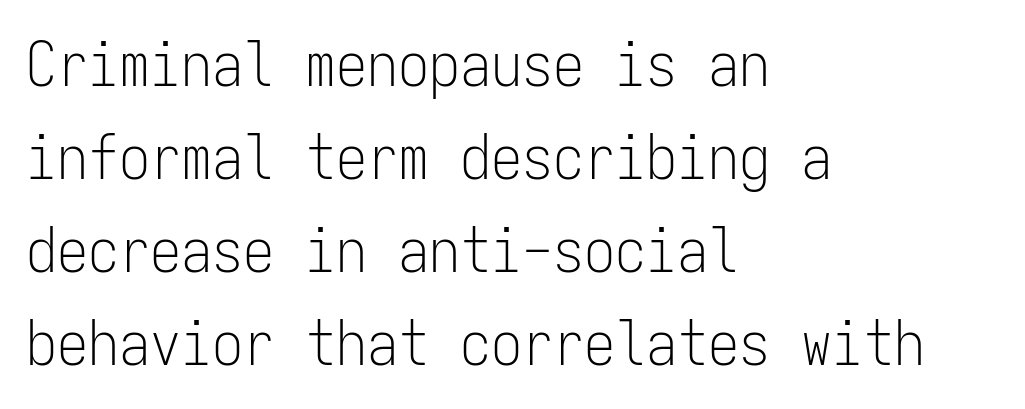
{"serif": "no", "italic": "no", "bold": "no", "weight": "light", "width": "condensed", "stroke_contrast": "low", "x_height": "medium", "monospaced": "yes", "underline": "no", "align": "left", "line_spacing": "normal", "line_spacing_ratio": 1.5, "letter_spacing": "normal", "letter_spacing_em": 0.0, "glyph_px": 62}
